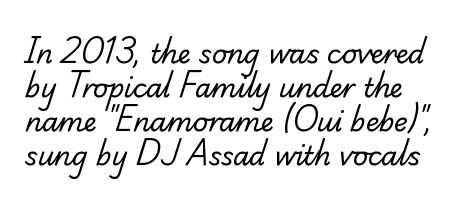
Q: Is the text bold? A: No.
Q: Is the text underlined? A: No.
Q: Is the spacing between letters normal or unusually wide? A: Normal.
Q: Is the spacing between lines tight, normal or loose? A: Normal.
